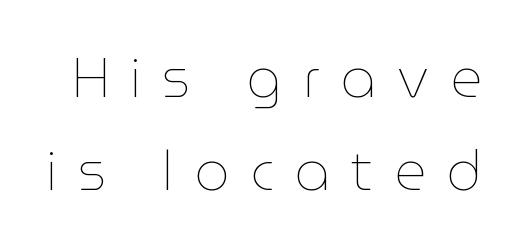
{"italic": "no", "bold": "no", "weight": "thin", "width": "normal", "stroke_contrast": "low", "x_height": "medium", "monospaced": "no", "underline": "no", "line_spacing": "normal", "line_spacing_ratio": 1.69, "letter_spacing": "wide", "letter_spacing_em": 0.38, "glyph_px": 55}
